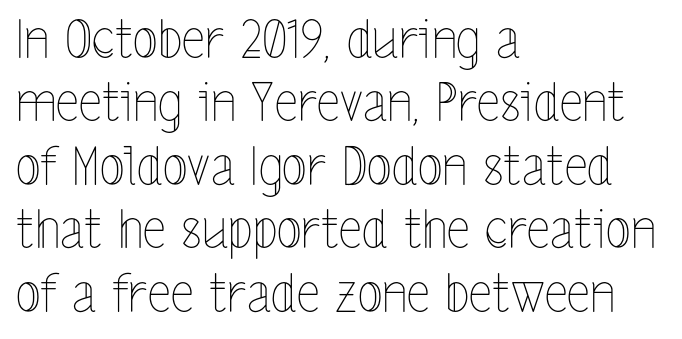
Q: Is the text bold? A: No.
Q: Is the text italic (slanted)? A: No, it is upright.
Q: Is the text underlined? A: No.
Q: How is the paragraph aligned? A: Left-aligned.
Q: Is the spacing between letters normal or unusually wide? A: Normal.
Q: Width (condensed, normal, or wide)? A: Condensed.
Q: x-height? A: Medium.
Q: Monospaced? A: No.
